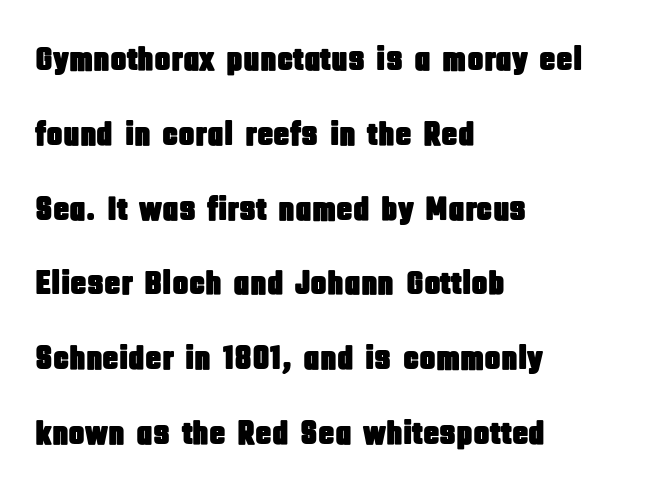
{"serif": "no", "italic": "no", "width": "condensed", "stroke_contrast": "low", "x_height": "large", "monospaced": "no", "underline": "no", "align": "left", "line_spacing": "loose", "line_spacing_ratio": 2.2, "letter_spacing": "normal", "letter_spacing_em": 0.0, "glyph_px": 34}
